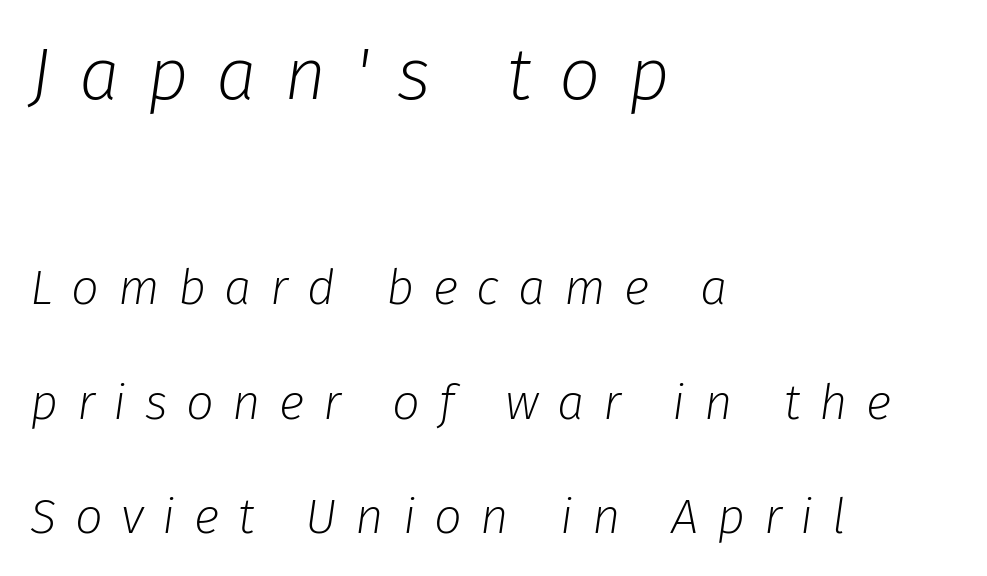
The letters are spread apart with noticeably loose tracking. The line-height multiplier appears high, well above default. Tall strokes in this sample are angled rather than plumb. A bare baseline throughout the passage.
